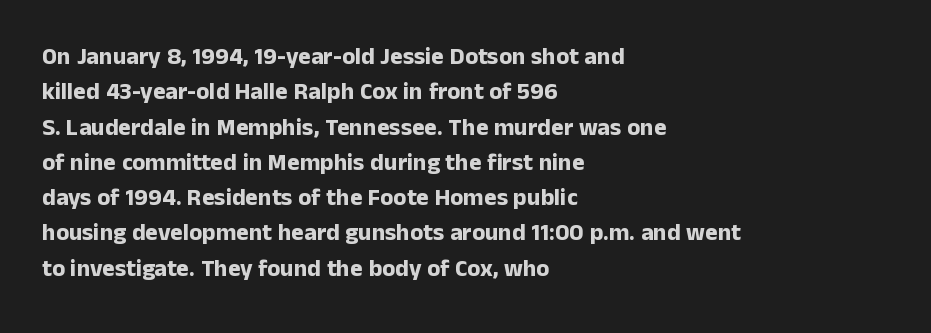
The baseline area is clear. Rendered with straight, roman letterforms. The face used here has the dense, thick strokes of a bold. One-word summary of the alignment: left.
